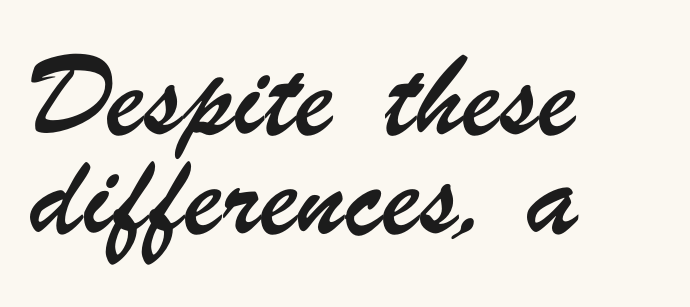
Q: Is the typeface a serif or a sans-serif typeface? A: Sans-serif.
Q: Is the text underlined? A: No.
Q: How is the paragraph aligned? A: Left-aligned.
Q: Is the spacing between letters normal or unusually wide? A: Normal.
Q: Is the spacing between lines tight, normal or loose? A: Loose.
Q: Width (condensed, normal, or wide)? A: Condensed.
Q: Stroke contrast? A: Low.
Q: x-height? A: Small.
Q: Monospaced? A: No.
